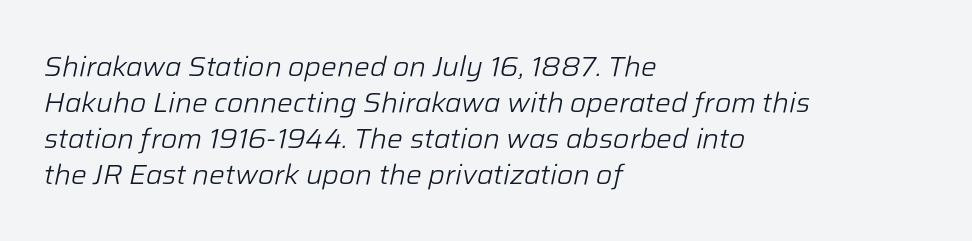
{"italic": "yes", "lean": "right", "slant_degrees": 12, "bold": "no", "weight": "light", "width": "normal", "stroke_contrast": "low", "x_height": "medium", "monospaced": "no", "underline": "no", "align": "left", "line_spacing": "normal", "line_spacing_ratio": 1.28, "letter_spacing": "normal", "letter_spacing_em": 0.0, "glyph_px": 28}
